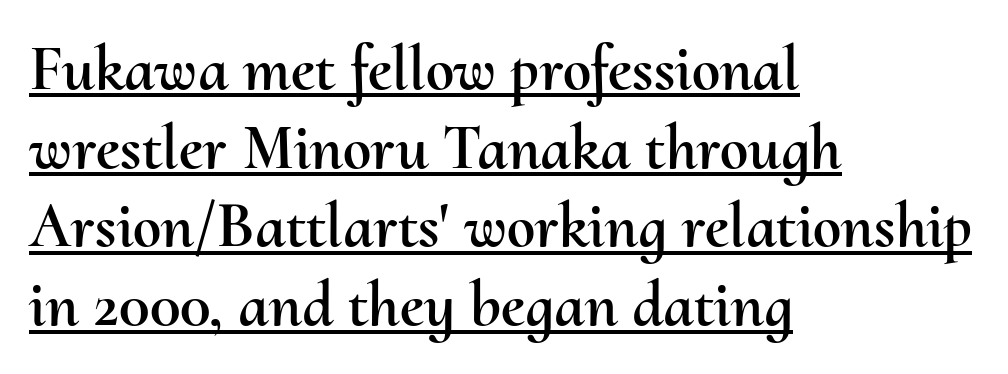
{"italic": "no", "width": "normal", "stroke_contrast": "medium", "x_height": "small", "monospaced": "no", "underline": "yes", "align": "left", "line_spacing_ratio": 1.23, "letter_spacing": "normal", "letter_spacing_em": 0.0, "glyph_px": 64}
